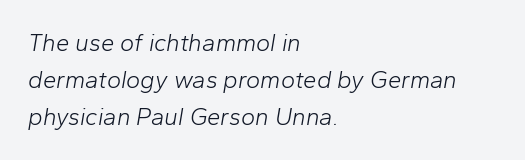
The image shows 24 px text type, italic (leaning right); set left-aligned, normal line spacing (1.54x), normal letter spacing, not underlined.
